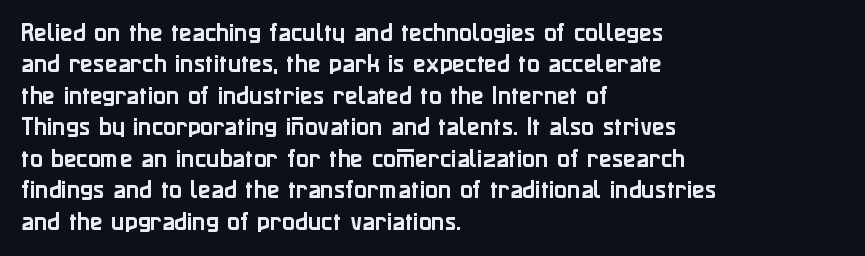
Unmarked baselines from the first word to the last. Every character sits straight up, as roman type does. The lines in this sample share a left origin and differ only in where they stop. Summary of vertical rhythm: regular, with standard interline spacing. Inter-character spacing is left at the font's built-in metrics.
